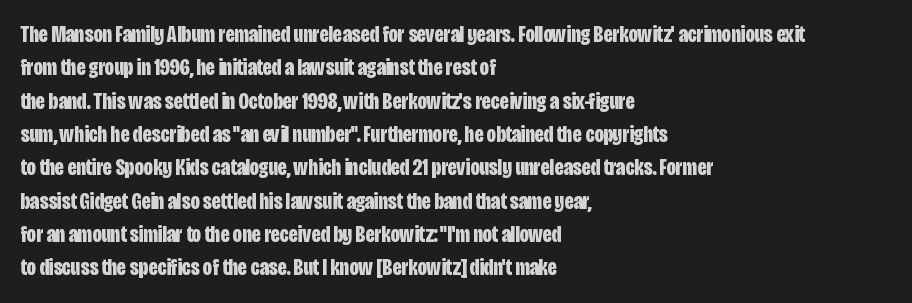
The image shows 23 px bold type, upright; set left-aligned, normal line spacing (1.45x), normal letter spacing, not underlined.
